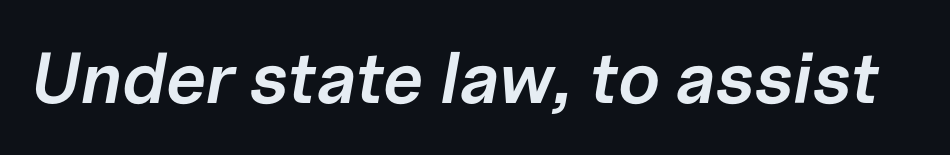
The image shows 72 px semibold type, italic (leaning right); set normal letter spacing, not underlined; low stroke contrast and a medium x-height.
